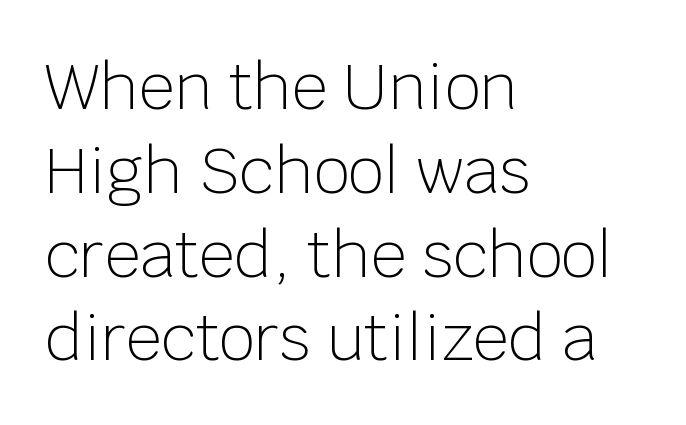
Q: Is the text bold? A: No.
Q: Is the text italic (slanted)? A: No, it is upright.
Q: Is the typeface a serif or a sans-serif typeface? A: Sans-serif.
Q: Is the text underlined? A: No.
Q: How is the paragraph aligned? A: Left-aligned.
Q: Is the spacing between letters normal or unusually wide? A: Normal.
Q: Is the spacing between lines tight, normal or loose? A: Normal.
Q: Width (condensed, normal, or wide)? A: Normal.
Q: Stroke contrast? A: Low.
Q: x-height? A: Large.
Q: Monospaced? A: No.
